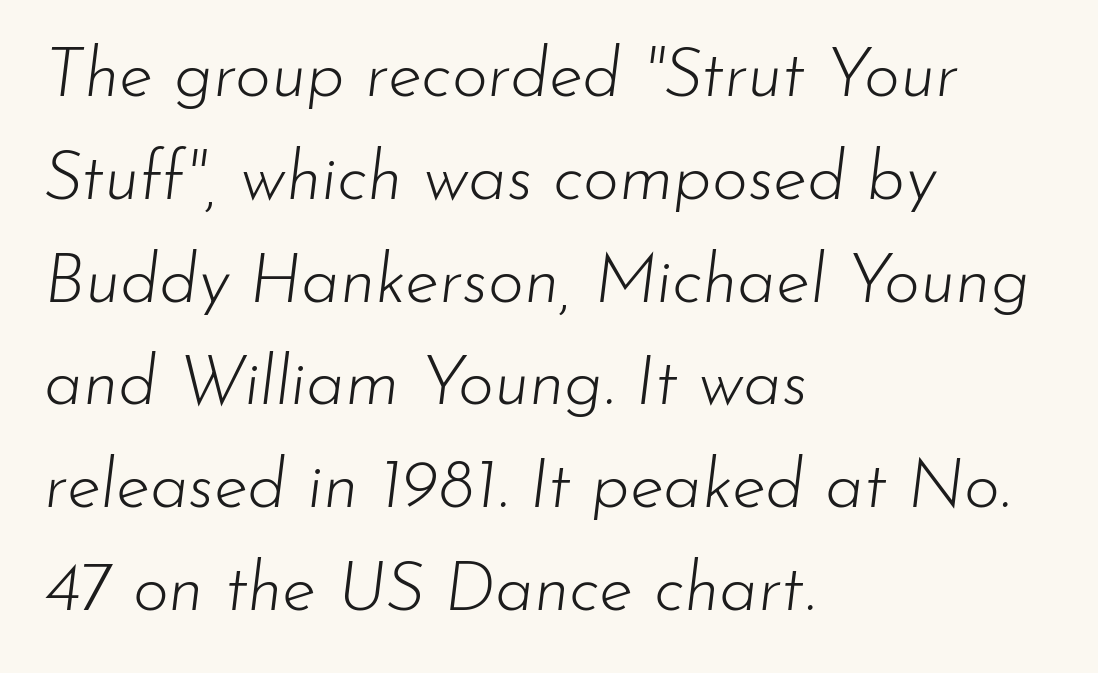
{"italic": "yes", "lean": "right", "slant_degrees": 7, "bold": "no", "weight": "light", "width": "normal", "stroke_contrast": "low", "x_height": "small", "monospaced": "no", "underline": "no", "align": "left", "line_spacing": "normal", "line_spacing_ratio": 1.49, "letter_spacing": "normal", "letter_spacing_em": 0.0, "glyph_px": 69}
